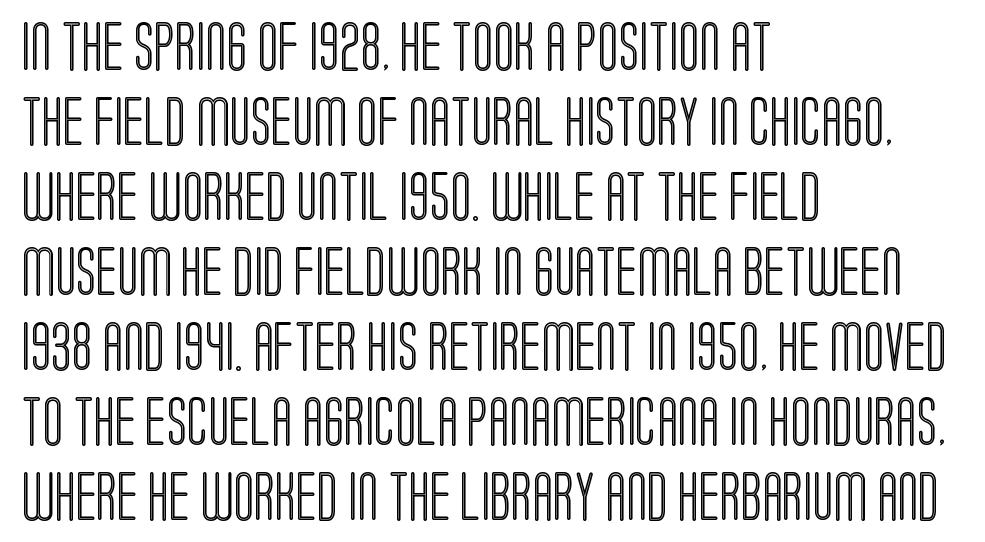
Q: Is the text italic (slanted)? A: No, it is upright.
Q: Is the text underlined? A: No.
Q: How is the paragraph aligned? A: Left-aligned.
Q: Is the spacing between letters normal or unusually wide? A: Normal.
Q: Is the spacing between lines tight, normal or loose? A: Normal.
Q: Width (condensed, normal, or wide)? A: Condensed.
Q: x-height? A: Large.
Q: Monospaced? A: No.
